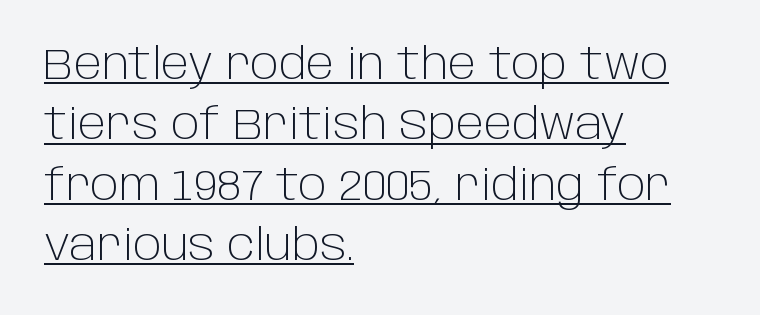
Q: Is the text bold? A: No.
Q: Is the text italic (slanted)? A: No, it is upright.
Q: Is the typeface a serif or a sans-serif typeface? A: Sans-serif.
Q: Is the text underlined? A: Yes.
Q: How is the paragraph aligned? A: Left-aligned.
Q: Is the spacing between letters normal or unusually wide? A: Normal.
Q: Is the spacing between lines tight, normal or loose? A: Normal.
Q: Width (condensed, normal, or wide)? A: Normal.
Q: Stroke contrast? A: Low.
Q: x-height? A: Large.
Q: Monospaced? A: No.
